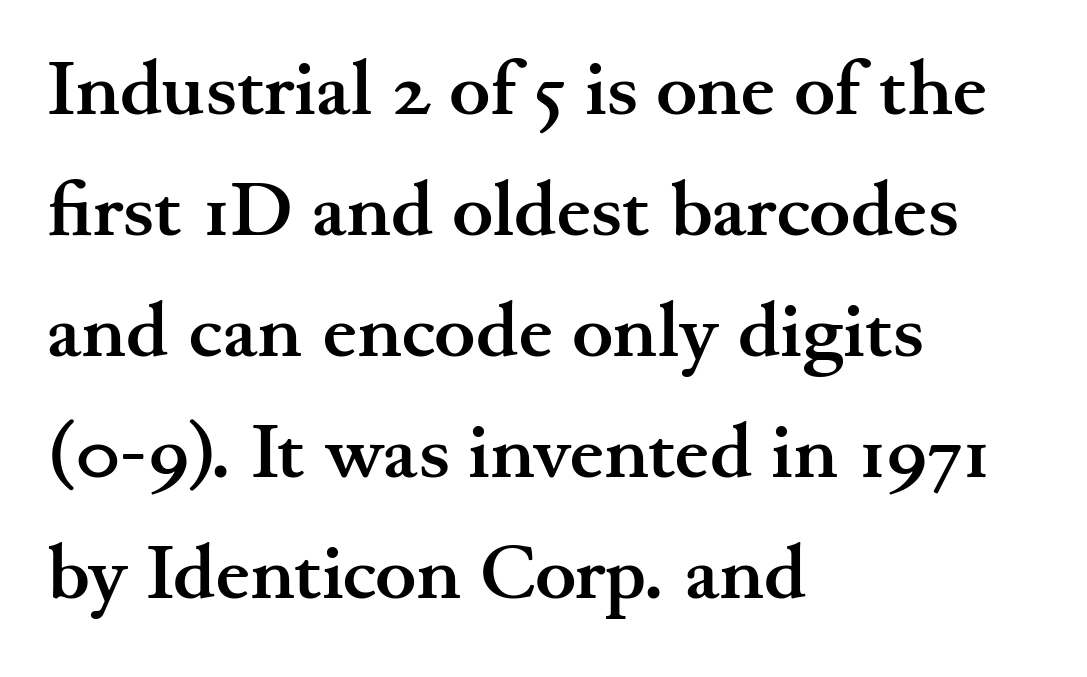
{"serif": "yes", "italic": "no", "bold": "yes", "weight": "semibold", "width": "wide", "stroke_contrast": "medium", "x_height": "small", "monospaced": "no", "underline": "no", "align": "left", "line_spacing": "normal", "line_spacing_ratio": 1.57, "letter_spacing": "normal", "letter_spacing_em": 0.0, "glyph_px": 77}
